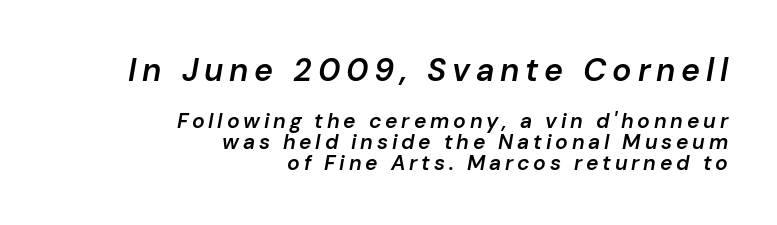
Q: Is the text bold? A: Semi-bold.
Q: Is the text italic (slanted)? A: Yes, it leans right by about 10 degrees.
Q: Is the text underlined? A: No.
Q: How is the paragraph aligned? A: Right-aligned.
Q: Is the spacing between lines tight, normal or loose? A: Tight.
Q: Which block of text is set in a larger size, the first (top) or the second (bottom)? A: The first (top) one.
Q: Width (condensed, normal, or wide)? A: Normal.
Q: Stroke contrast? A: Low.
Q: x-height? A: Medium.
Q: Monospaced? A: No.
